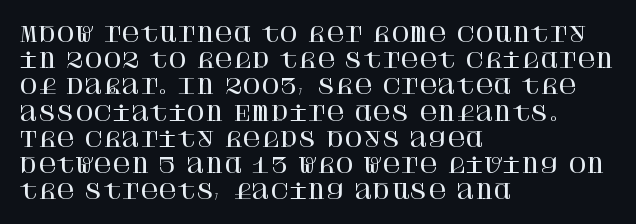
{"italic": "no", "underline": "no", "align": "left", "line_spacing": "normal", "line_spacing_ratio": 1.31, "letter_spacing": "normal", "letter_spacing_em": 0.0, "glyph_px": 20}
